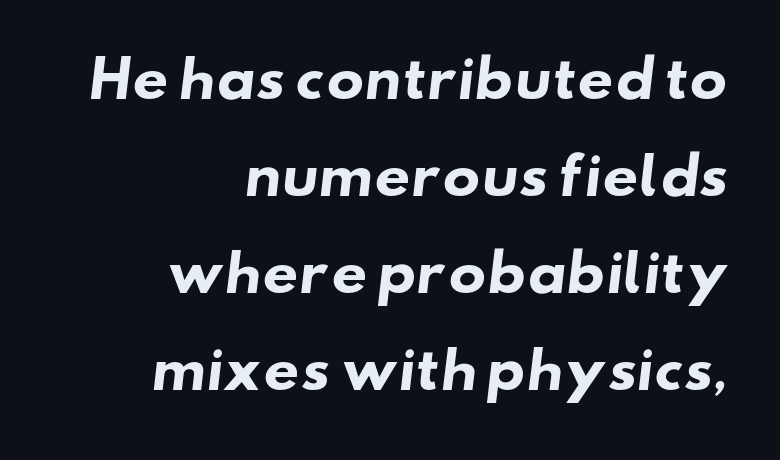
The image shows 50 px heavy, wide sans-serif type; set right-aligned, loose line spacing (1.94x), normal letter spacing, not underlined; low stroke contrast and a small x-height.
